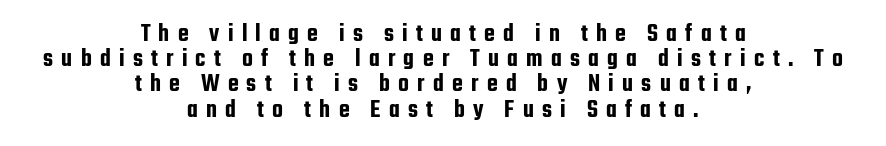
The letterforms stand isolated, each surrounded by extra space. The passage is arranged like a title page — every line centered. Does the lettering tilt? It doesn't — this is upright. Bare-footed words on every line. Whoever set this chose condensed vertical rhythm over breathing room.
